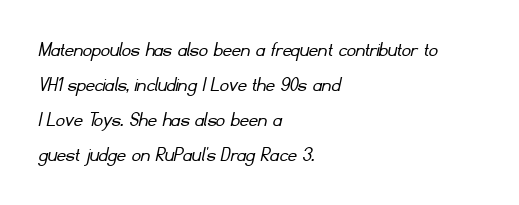
{"bold": "no", "underline": "no", "align": "left", "line_spacing": "normal", "line_spacing_ratio": 1.59, "letter_spacing": "normal", "letter_spacing_em": 0.0, "glyph_px": 22}
